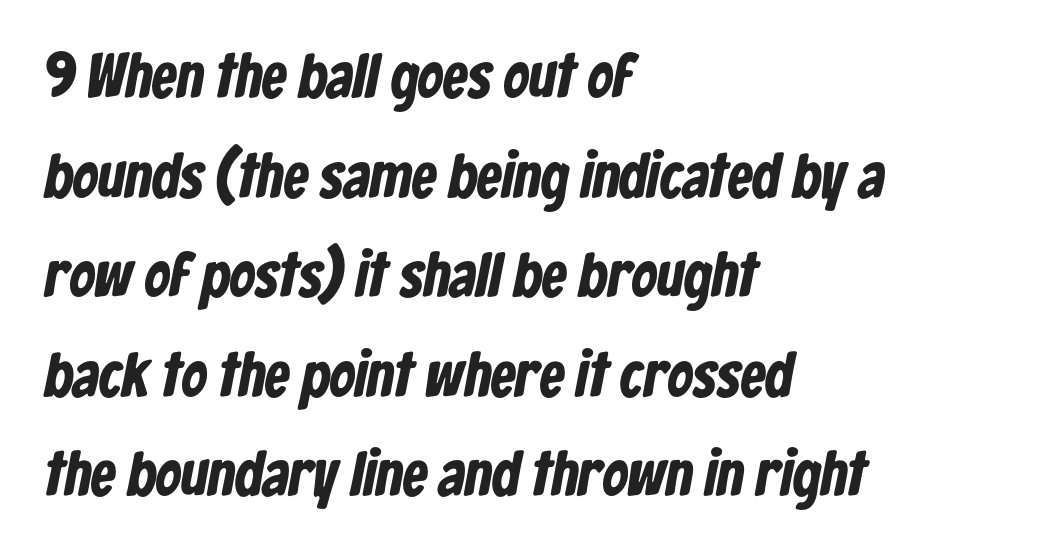
The image shows 63 px bold, condensed sans-serif type; set left-aligned, normal line spacing (1.58x), normal letter spacing, not underlined; low stroke contrast and a medium x-height.
